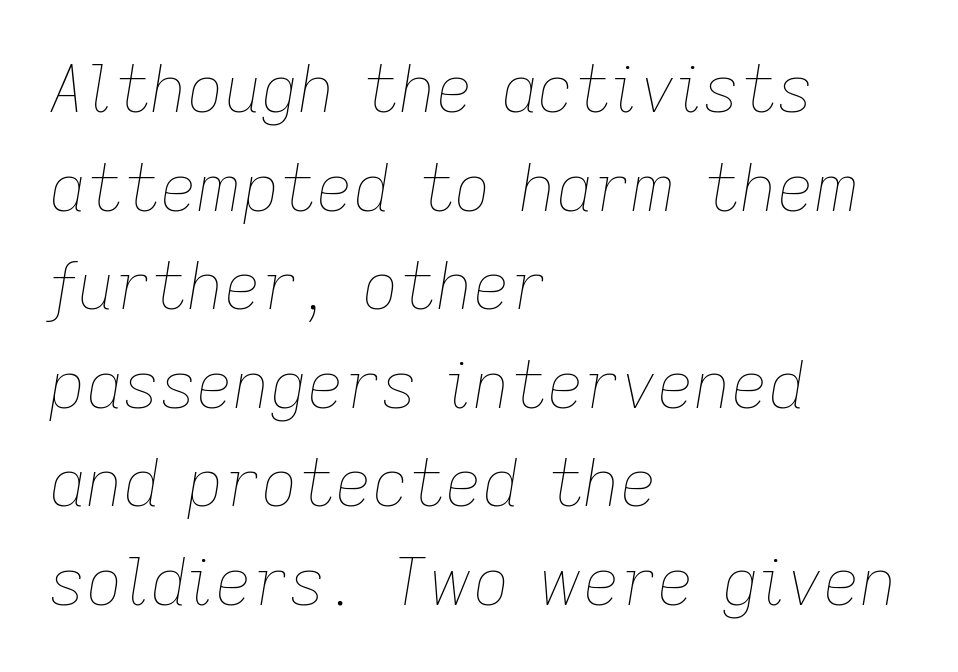
{"italic": "yes", "lean": "right", "slant_degrees": 9, "bold": "no", "weight": "thin", "width": "normal", "stroke_contrast": "low", "x_height": "medium", "monospaced": "no", "underline": "no", "align": "left", "line_spacing": "normal", "line_spacing_ratio": 1.54, "letter_spacing": "normal", "letter_spacing_em": 0.0, "glyph_px": 64}
